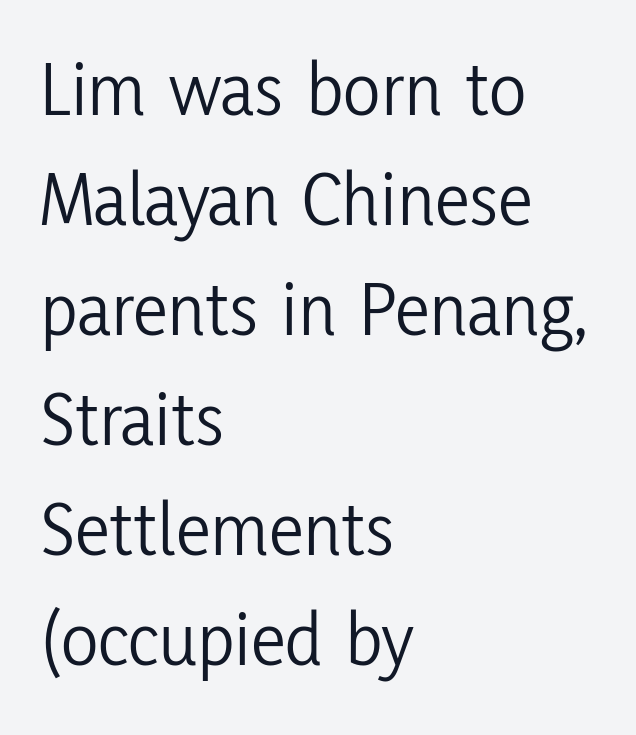
Just letters on the line, the space beneath them empty. A light-to-regular cut is what we see here. Is there any slant? The stems are plumb. Leading matches the norm, producing a regular column.
